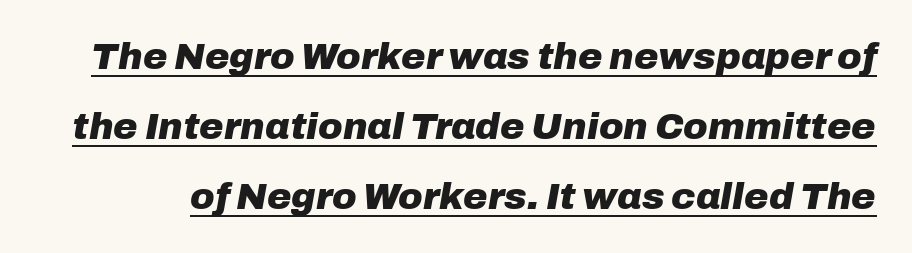
The image shows 37 px heavy type, italic (leaning right); set line spacing 1.89x, normal letter spacing, underlined; low stroke contrast and a medium x-height.
